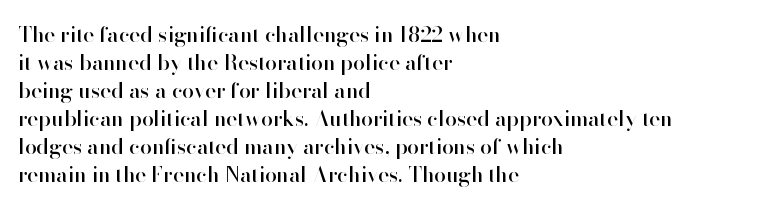
If you measured baseline to baseline, you'd find a middling distance. Descenders are the only things crossing below the line. The lines in this sample share a left origin and differ only in where they stop. Letter spacing: default. Quick note: not italic, upright.
